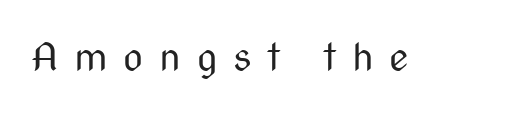
The image shows 39 px regular-weight, condensed sans-serif type, upright; set unusually wide letter spacing (+0.41 em), not underlined; medium stroke contrast and a medium x-height.
